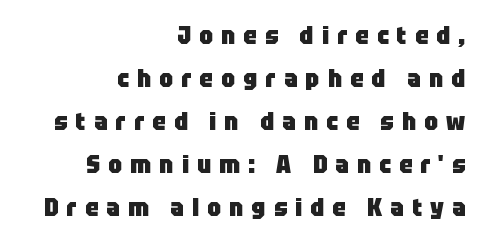
The image shows 24 px bold type, upright; set right-aligned, line spacing 1.79x, unusually wide letter spacing (+0.34 em), not underlined.
